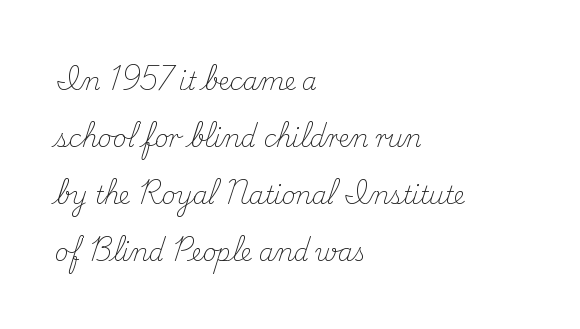
Q: Is the text bold? A: No.
Q: Is the text italic (slanted)? A: Yes.
Q: Is the text underlined? A: No.
Q: How is the paragraph aligned? A: Left-aligned.
Q: Is the spacing between letters normal or unusually wide? A: Normal.
Q: Is the spacing between lines tight, normal or loose? A: Loose.
